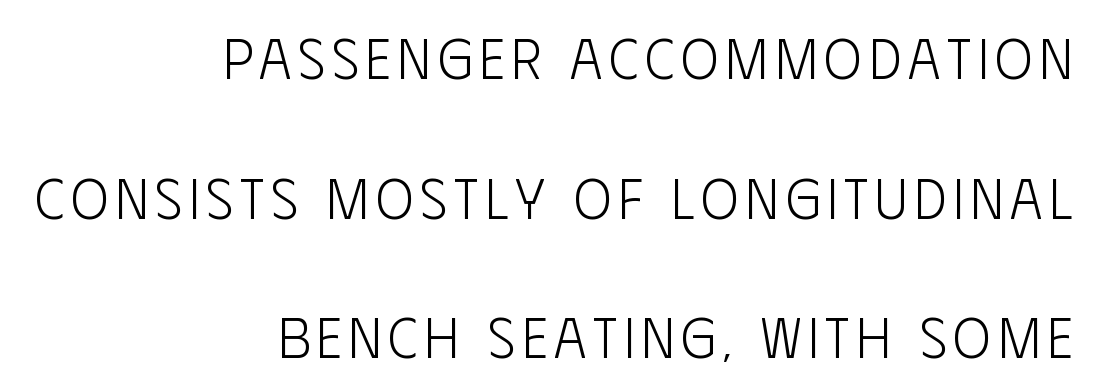
The passage shown is not bold in any degree. Underline: absent. This sample uses an upright cut, with every glyph sitting square on the baseline. Think of a printed novel: that variable character pitch is what you see here.
